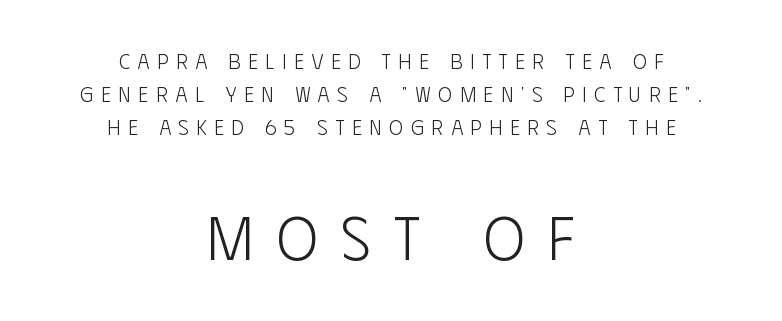
The image shows 62 px light, condensed sans-serif type, upright; set centered, normal line spacing (1.58x), unusually wide letter spacing (+0.37 em), not underlined; the second (bottom) block is 2.95x larger; low stroke contrast and a large x-height.
